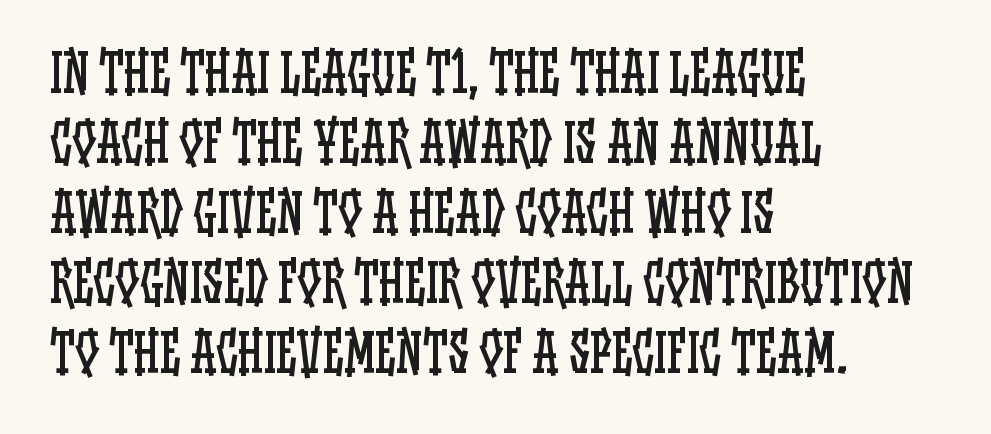
Q: Is the text bold? A: No.
Q: Is the text italic (slanted)? A: No, it is upright.
Q: Is the text underlined? A: No.
Q: How is the paragraph aligned? A: Left-aligned.
Q: Is the spacing between letters normal or unusually wide? A: Normal.
Q: Is the spacing between lines tight, normal or loose? A: Normal.
Q: Width (condensed, normal, or wide)? A: Condensed.
Q: Stroke contrast? A: Low.
Q: x-height? A: Large.
Q: Monospaced? A: No.
